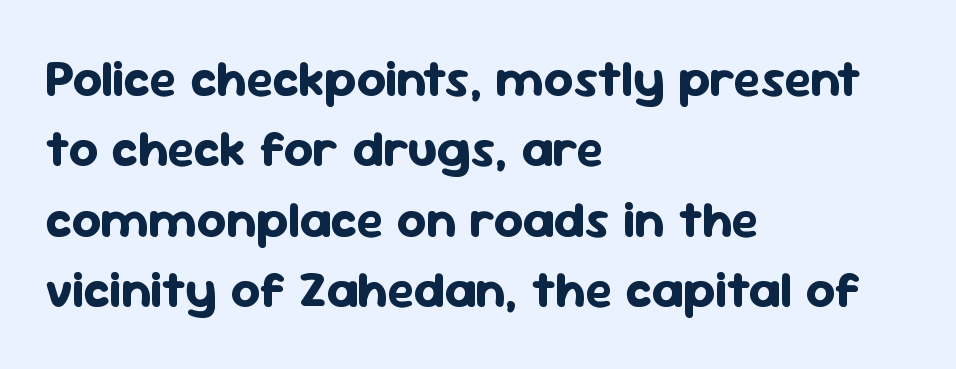
Q: Is the text bold? A: Yes.
Q: Is the text italic (slanted)? A: No, it is upright.
Q: Is the typeface a serif or a sans-serif typeface? A: Sans-serif.
Q: Is the text underlined? A: No.
Q: How is the paragraph aligned? A: Left-aligned.
Q: Is the spacing between letters normal or unusually wide? A: Normal.
Q: Is the spacing between lines tight, normal or loose? A: Normal.
Q: Width (condensed, normal, or wide)? A: Normal.
Q: Stroke contrast? A: Low.
Q: x-height? A: Medium.
Q: Monospaced? A: No.
